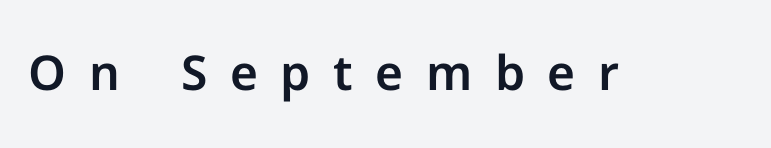
{"serif": "no", "italic": "no", "width": "normal", "stroke_contrast": "low", "x_height": "medium", "monospaced": "no", "underline": "no", "letter_spacing": "wide", "letter_spacing_em": 0.47, "glyph_px": 48}
